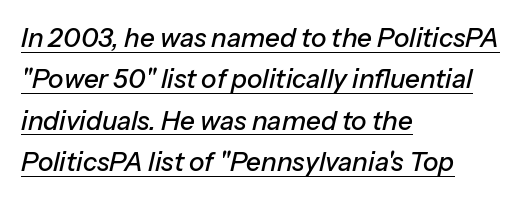
The image shows 26 px text type, italic (leaning right); set left-aligned, normal line spacing (1.59x), normal letter spacing, underlined.
